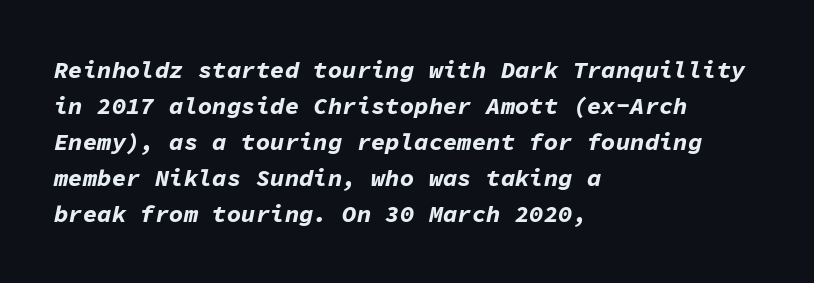
{"italic": "yes", "lean": "right", "slant_degrees": 11, "bold": "yes", "underline": "no", "align": "left", "line_spacing": "normal", "line_spacing_ratio": 1.5, "letter_spacing": "normal", "letter_spacing_em": 0.0, "glyph_px": 24}
